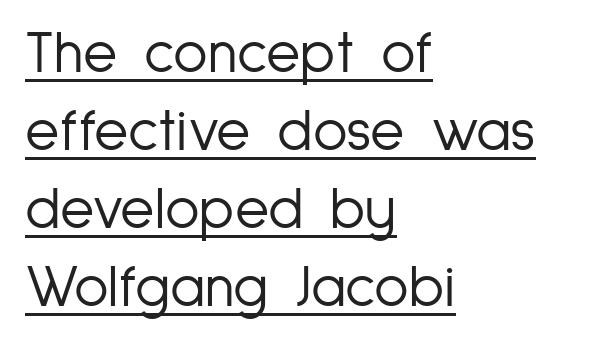
If you drew a line through each stem, it would be perfectly vertical. The words here are underlined. Examine the stroke ends and you'll find no serifs. Is this a fixed-width face? No — the glyphs have proportional, varying widths. Characters follow at the spacing the type designer built in. This rendering uses left alignment, leaving the right contour irregular.
